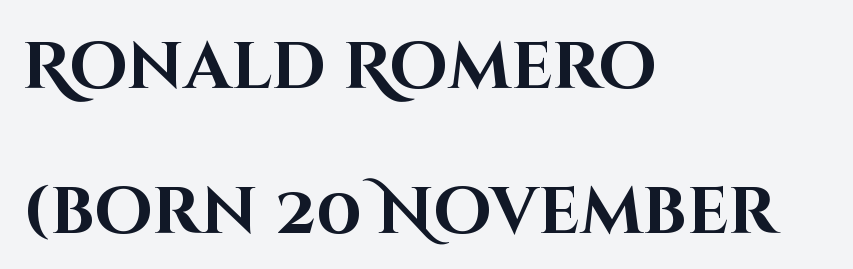
{"serif": "no", "italic": "no", "bold": "yes", "weight": "bold", "width": "normal", "stroke_contrast": "high", "x_height": "large", "monospaced": "no", "underline": "no", "align": "left", "line_spacing": "loose", "line_spacing_ratio": 2.19, "letter_spacing": "normal", "letter_spacing_em": 0.0, "glyph_px": 66}
